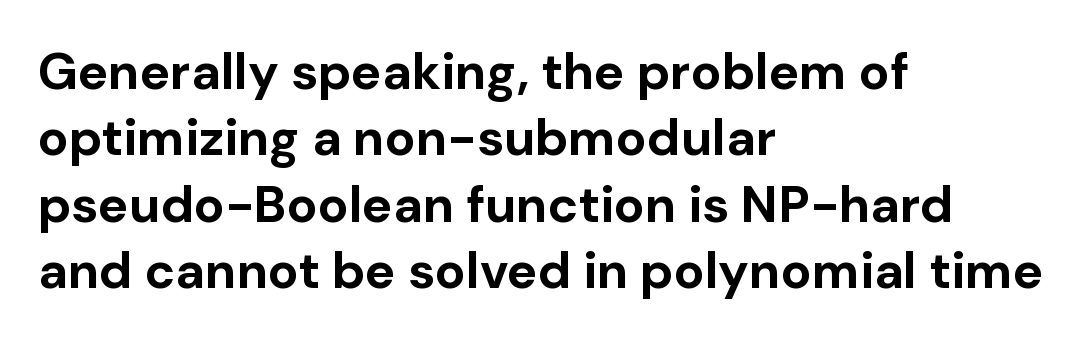
Q: Is the text bold? A: Yes.
Q: Is the text italic (slanted)? A: No, it is upright.
Q: Is the typeface a serif or a sans-serif typeface? A: Sans-serif.
Q: Is the text underlined? A: No.
Q: How is the paragraph aligned? A: Left-aligned.
Q: Is the spacing between letters normal or unusually wide? A: Normal.
Q: Is the spacing between lines tight, normal or loose? A: Normal.
Q: Width (condensed, normal, or wide)? A: Normal.
Q: Stroke contrast? A: Low.
Q: x-height? A: Medium.
Q: Monospaced? A: No.
